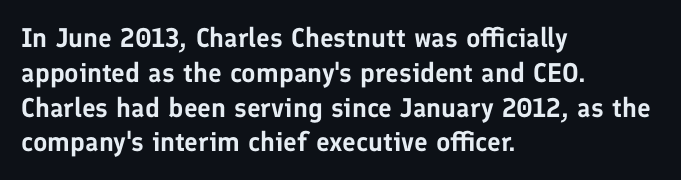
Q: Is the text italic (slanted)? A: No, it is upright.
Q: Is the text underlined? A: No.
Q: How is the paragraph aligned? A: Left-aligned.
Q: Is the spacing between letters normal or unusually wide? A: Normal.
Q: Is the spacing between lines tight, normal or loose? A: Normal.
